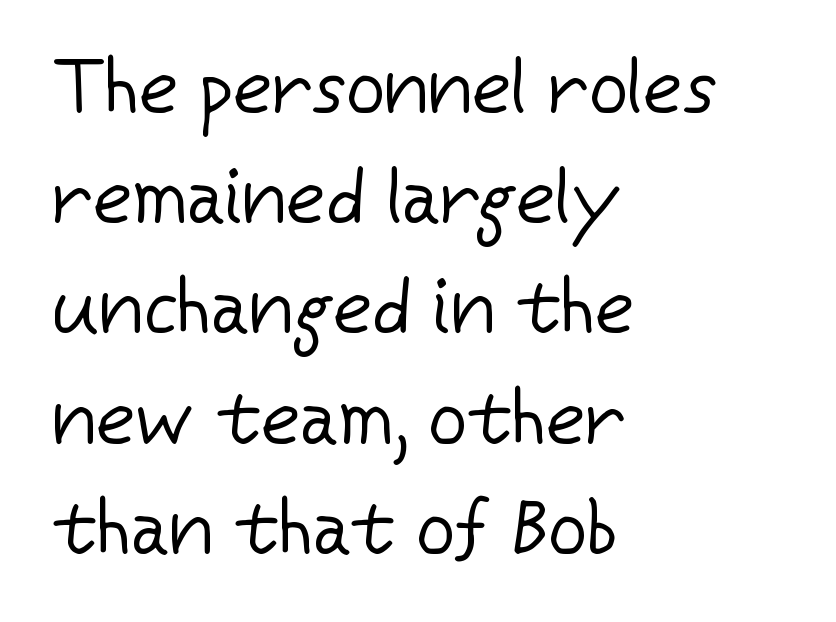
In terms of leading, this rendering sits right in the middle. This sample is left-justified, so line endings fall wherever the words run out. What stands out about the letter spacing? Nothing — it is the standard amount. Characters remain perfectly vertical along every line. Do the characters align in a grid? No, the font is proportional. No chunkiness to these letters — they're not bold.
